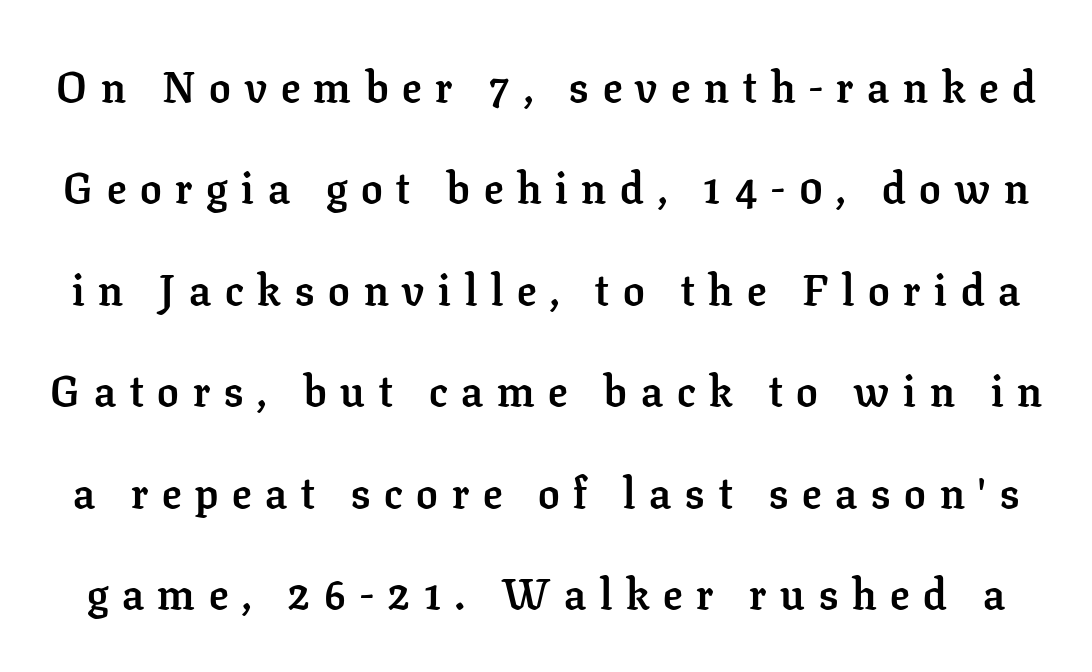
Q: Is the text bold? A: Yes.
Q: Is the text italic (slanted)? A: No, it is upright.
Q: Is the typeface a serif or a sans-serif typeface? A: Serif.
Q: Is the text underlined? A: No.
Q: Is the spacing between letters normal or unusually wide? A: Unusually wide.
Q: Is the spacing between lines tight, normal or loose? A: Loose.
Q: Width (condensed, normal, or wide)? A: Normal.
Q: Stroke contrast? A: Low.
Q: x-height? A: Medium.
Q: Monospaced? A: No.
